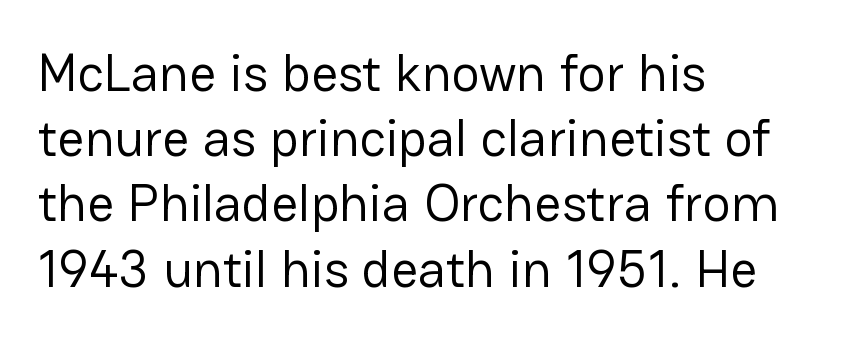
{"serif": "no", "italic": "no", "bold": "no", "weight": "regular", "width": "normal", "stroke_contrast": "low", "x_height": "medium", "monospaced": "no", "underline": "no", "align": "left", "line_spacing_ratio": 1.23, "letter_spacing": "normal", "letter_spacing_em": 0.0, "glyph_px": 53}
